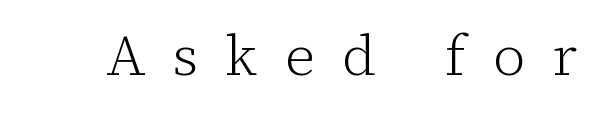
The image shows 57 px light serif type, upright; set unusually wide letter spacing (+0.48 em), not underlined; low stroke contrast and a medium x-height.
